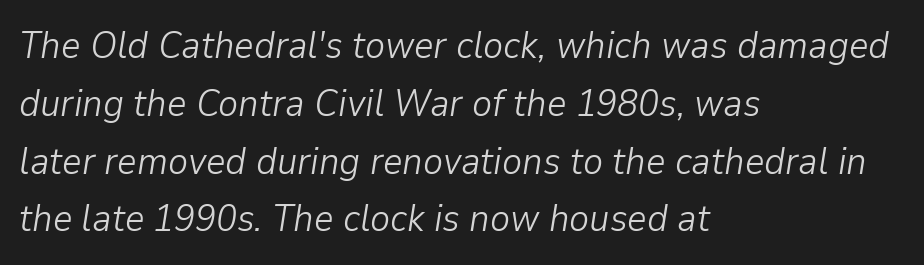
The rendering keeps characters at their native spacing. The lines in this sample share a left origin and differ only in where they stop. The specimen omits any rule beneath the text block's lines. Note the varied advance widths — an 'i' is clearly narrower than an 'm'. Summary of vertical rhythm: regular, with standard interline spacing. The lettering tilts uniformly, giving the passage an italic look.
